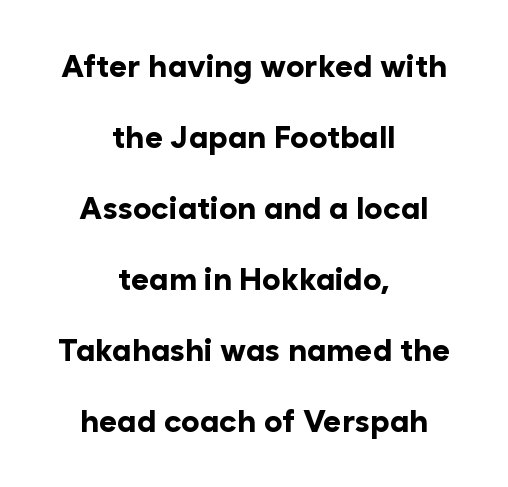
{"serif": "no", "italic": "no", "bold": "yes", "weight": "bold", "width": "normal", "stroke_contrast": "low", "x_height": "medium", "monospaced": "no", "underline": "no", "align": "center", "line_spacing": "loose", "line_spacing_ratio": 2.29, "letter_spacing": "normal", "letter_spacing_em": 0.0, "glyph_px": 31}
